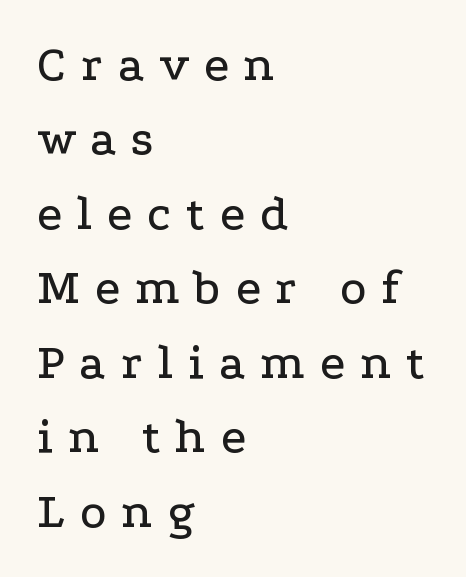
These lines sit exactly where default settings would place them. Spacing between characters has been opened up far beyond the box default. Is the block centered? No — it sits flush against the left margin. You could not count columns in this text — the font is proportionally spaced. The string is rendered with underlining switched off.
